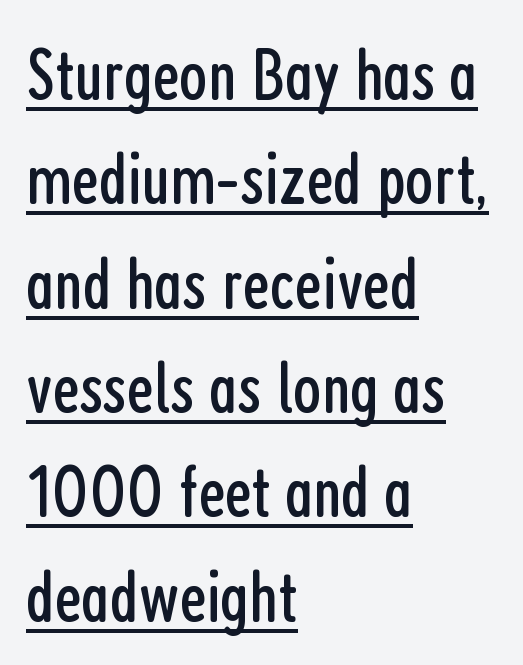
{"serif": "no", "italic": "no", "bold": "no", "weight": "regular", "width": "condensed", "stroke_contrast": "low", "x_height": "medium", "monospaced": "no", "underline": "yes", "align": "left", "line_spacing": "normal", "line_spacing_ratio": 1.41, "letter_spacing": "normal", "letter_spacing_em": 0.0, "glyph_px": 74}
